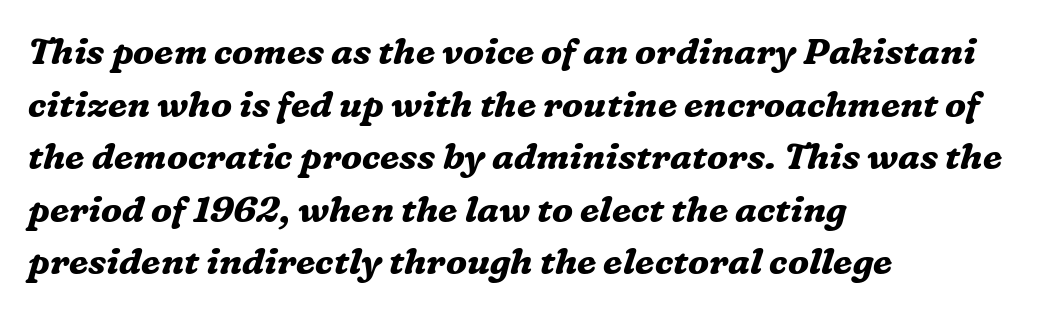
The image shows 36 px bold serif type, italic (leaning right); set left-aligned, normal line spacing (1.46x), normal letter spacing, not underlined; medium stroke contrast and a medium x-height.
